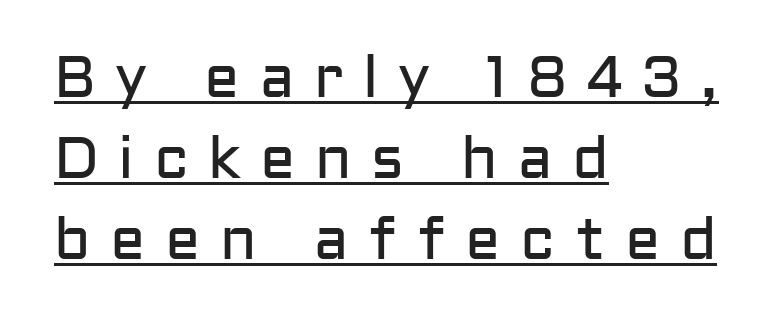
Q: Is the text bold? A: No.
Q: Is the text italic (slanted)? A: No, it is upright.
Q: Is the typeface a serif or a sans-serif typeface? A: Sans-serif.
Q: Is the text underlined? A: Yes.
Q: How is the paragraph aligned? A: Left-aligned.
Q: Is the spacing between letters normal or unusually wide? A: Unusually wide.
Q: Is the spacing between lines tight, normal or loose? A: Normal.
Q: Width (condensed, normal, or wide)? A: Normal.
Q: Stroke contrast? A: Low.
Q: x-height? A: Medium.
Q: Monospaced? A: No.
